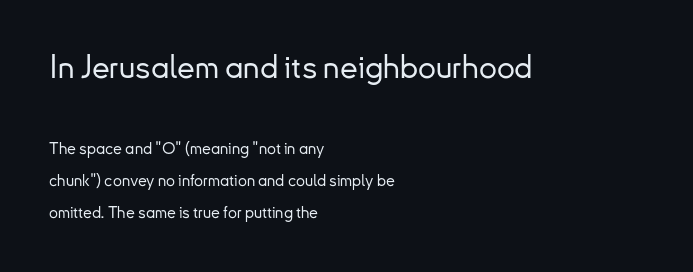
The image shows 32 px sans-serif type, upright; set left-aligned, loose line spacing (2.01x), normal letter spacing, not underlined; the first (top) block is 2.0x larger; low stroke contrast and a small x-height.
